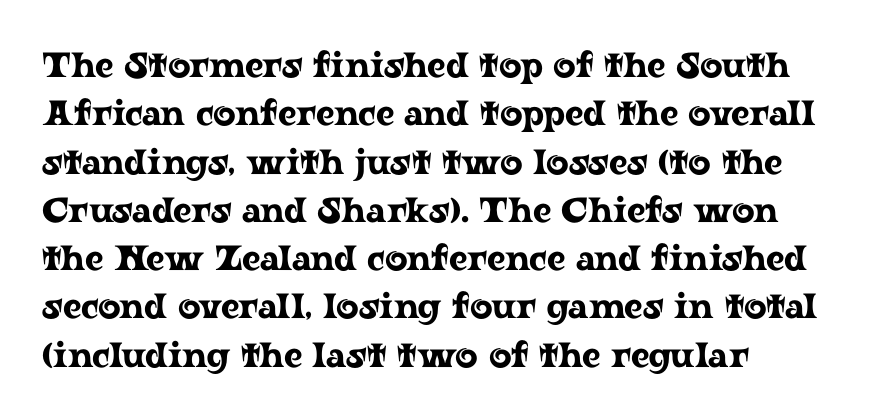
Q: Is the text italic (slanted)? A: No, it is upright.
Q: Is the typeface a serif or a sans-serif typeface? A: Serif.
Q: Is the text underlined? A: No.
Q: How is the paragraph aligned? A: Left-aligned.
Q: Is the spacing between letters normal or unusually wide? A: Normal.
Q: Is the spacing between lines tight, normal or loose? A: Normal.
Q: Width (condensed, normal, or wide)? A: Wide.
Q: Stroke contrast? A: Low.
Q: x-height? A: Medium.
Q: Monospaced? A: No.
